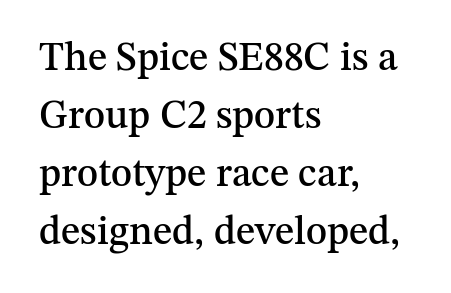
Q: Is the text italic (slanted)? A: No, it is upright.
Q: Is the typeface a serif or a sans-serif typeface? A: Serif.
Q: Is the text underlined? A: No.
Q: How is the paragraph aligned? A: Left-aligned.
Q: Is the spacing between letters normal or unusually wide? A: Normal.
Q: Is the spacing between lines tight, normal or loose? A: Normal.
Q: Width (condensed, normal, or wide)? A: Normal.
Q: Stroke contrast? A: Medium.
Q: x-height? A: Medium.
Q: Monospaced? A: No.
